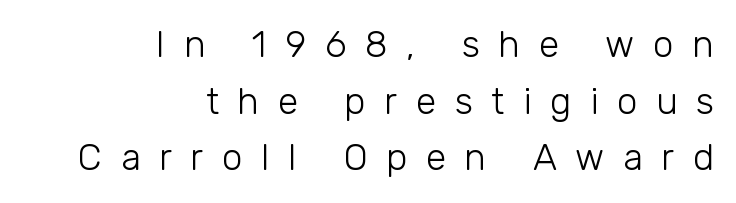
Q: Is the text bold? A: No.
Q: Is the text italic (slanted)? A: No, it is upright.
Q: Is the typeface a serif or a sans-serif typeface? A: Sans-serif.
Q: Is the text underlined? A: No.
Q: How is the paragraph aligned? A: Right-aligned.
Q: Is the spacing between letters normal or unusually wide? A: Unusually wide.
Q: Is the spacing between lines tight, normal or loose? A: Normal.
Q: Width (condensed, normal, or wide)? A: Normal.
Q: Stroke contrast? A: Low.
Q: x-height? A: Medium.
Q: Monospaced? A: No.
